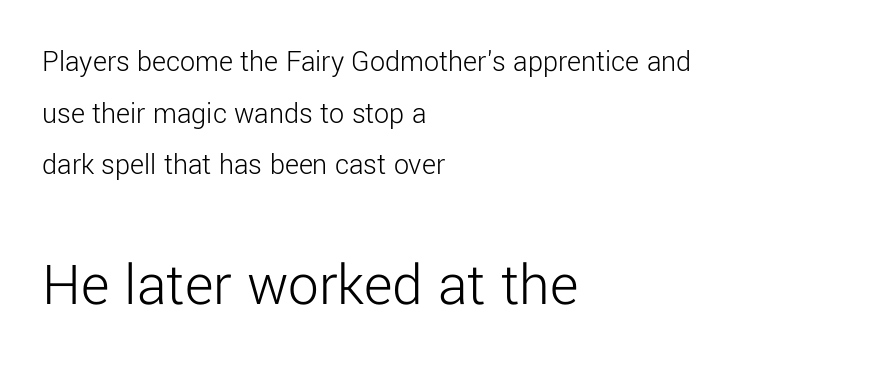
Q: Is the text bold? A: No.
Q: Is the text italic (slanted)? A: No, it is upright.
Q: Is the typeface a serif or a sans-serif typeface? A: Sans-serif.
Q: Is the text underlined? A: No.
Q: How is the paragraph aligned? A: Left-aligned.
Q: Is the spacing between letters normal or unusually wide? A: Normal.
Q: Which block of text is set in a larger size, the first (top) or the second (bottom)? A: The second (bottom) one.
Q: Width (condensed, normal, or wide)? A: Normal.
Q: Stroke contrast? A: Low.
Q: x-height? A: Medium.
Q: Monospaced? A: No.
